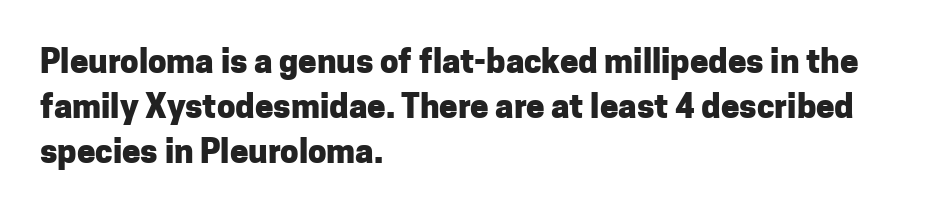
Q: Is the text bold? A: Yes.
Q: Is the text italic (slanted)? A: No, it is upright.
Q: Is the typeface a serif or a sans-serif typeface? A: Sans-serif.
Q: Is the text underlined? A: No.
Q: How is the paragraph aligned? A: Left-aligned.
Q: Is the spacing between letters normal or unusually wide? A: Normal.
Q: Is the spacing between lines tight, normal or loose? A: Normal.
Q: Width (condensed, normal, or wide)? A: Normal.
Q: Stroke contrast? A: Low.
Q: x-height? A: Medium.
Q: Monospaced? A: No.
